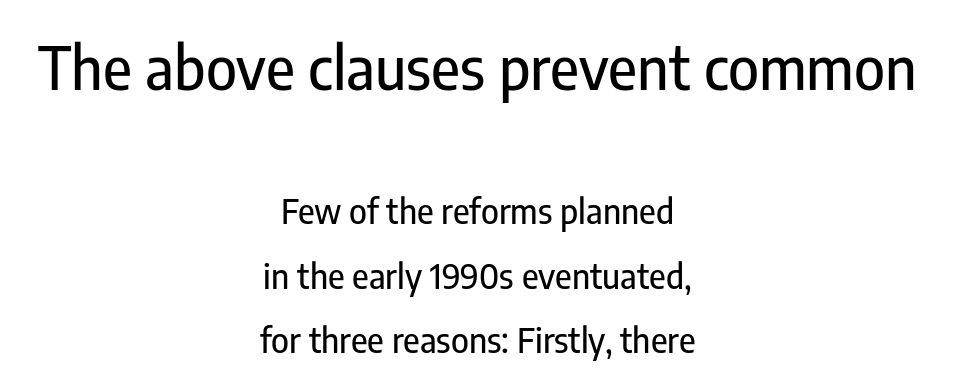
{"serif": "no", "italic": "no", "width": "condensed", "stroke_contrast": "low", "x_height": "medium", "monospaced": "no", "underline": "no", "align": "center", "line_spacing": "loose", "line_spacing_ratio": 1.9, "letter_spacing": "normal", "letter_spacing_em": 0.0, "larger_block": "first", "size_ratio": 1.74, "glyph_px": 59}
